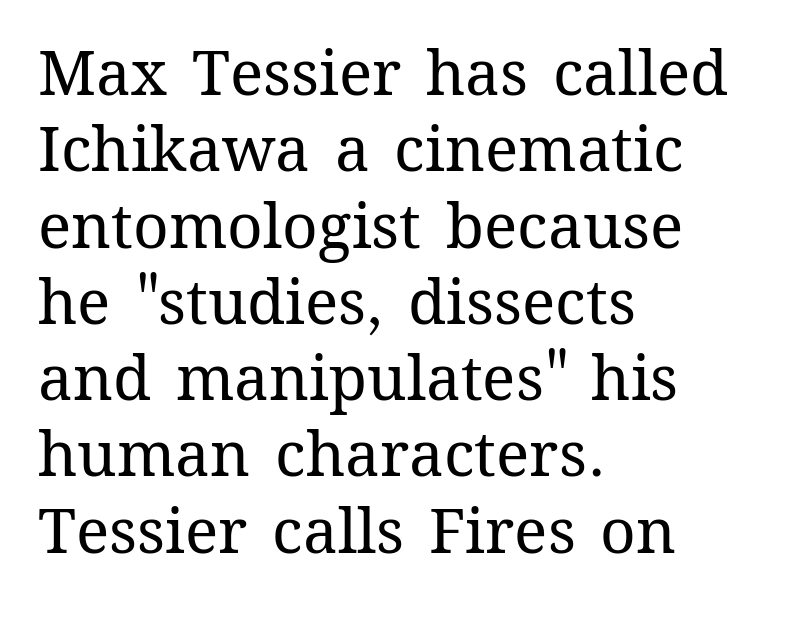
{"italic": "no", "bold": "no", "weight": "regular", "width": "normal", "stroke_contrast": "medium", "x_height": "medium", "monospaced": "no", "underline": "no", "align": "left", "line_spacing_ratio": 1.23, "letter_spacing": "normal", "letter_spacing_em": 0.0, "glyph_px": 62}
